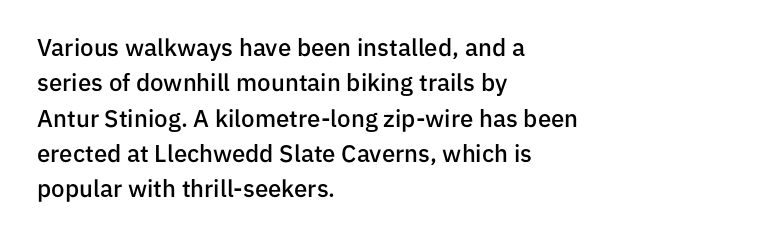
A fair bit of extra ink — the face is semibold, not bold. A roman cut, with each character standing at attention. The ragged edge is on the right, which tells us the setting is flush left. Leading: standard. The area under the type is left untouched.
